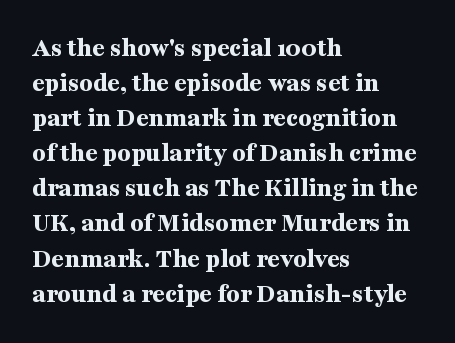
The image shows 27 px bold type, upright; set left-aligned, normal line spacing (1.3x), normal letter spacing, not underlined.
